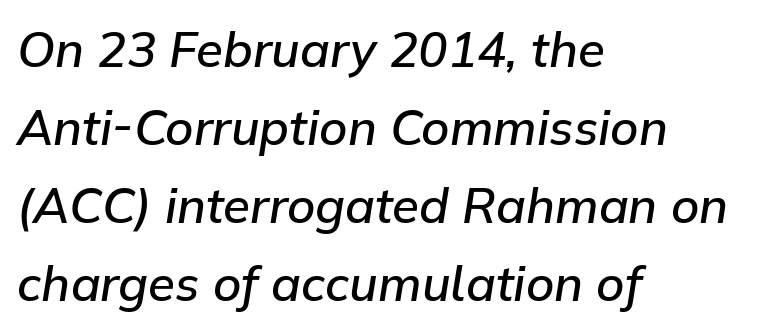
A fair bit of extra ink — the face is semibold, not bold. Glance below the letters and you will spot only blank space. Alignment: flush left. The face used here is proportionally spaced, like ordinary book or web type.
